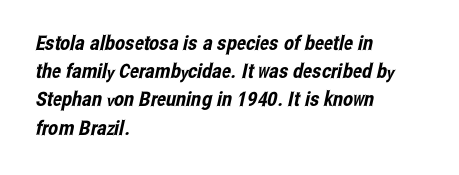
Q: Is the text underlined? A: No.
Q: How is the paragraph aligned? A: Left-aligned.
Q: Is the spacing between letters normal or unusually wide? A: Normal.
Q: Is the spacing between lines tight, normal or loose? A: Normal.
